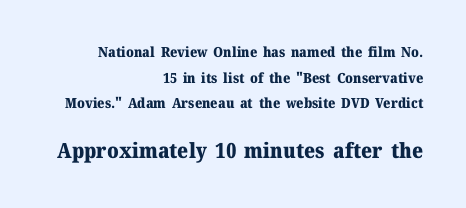
{"italic": "no", "bold": "yes", "underline": "no", "align": "right", "line_spacing_ratio": 1.83, "letter_spacing": "normal", "letter_spacing_em": 0.0, "larger_block": "second", "size_ratio": 1.5, "glyph_px": 21}
